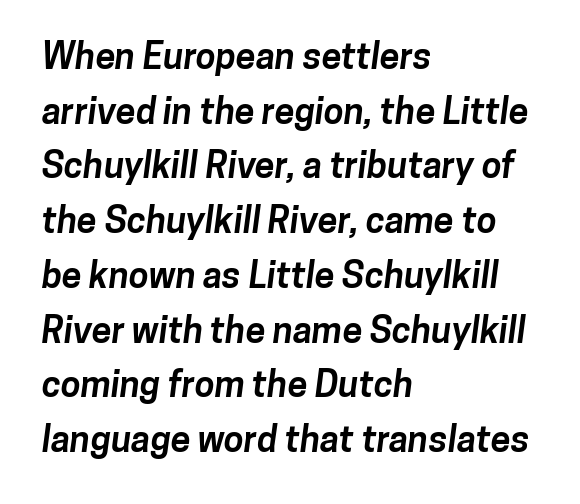
Q: Is the text bold? A: Yes.
Q: Is the typeface a serif or a sans-serif typeface? A: Sans-serif.
Q: Is the text underlined? A: No.
Q: How is the paragraph aligned? A: Left-aligned.
Q: Is the spacing between letters normal or unusually wide? A: Normal.
Q: Is the spacing between lines tight, normal or loose? A: Normal.
Q: Width (condensed, normal, or wide)? A: Normal.
Q: Stroke contrast? A: Low.
Q: x-height? A: Medium.
Q: Monospaced? A: No.
